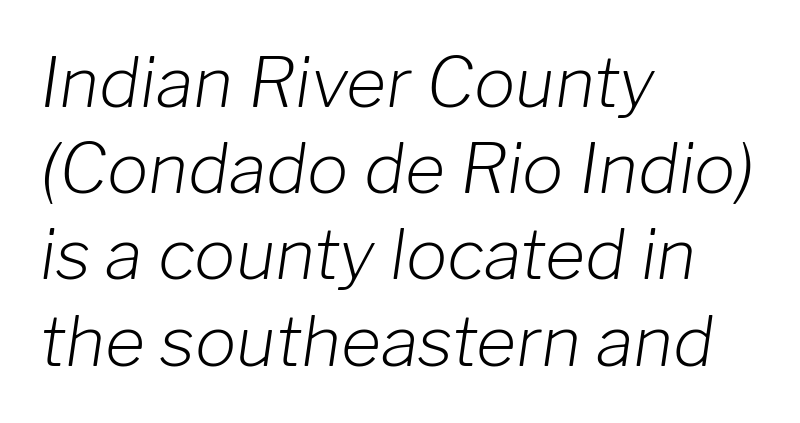
The image shows 69 px light type, italic (leaning right); set left-aligned, normal line spacing (1.25x), normal letter spacing, not underlined; low stroke contrast and a medium x-height.
